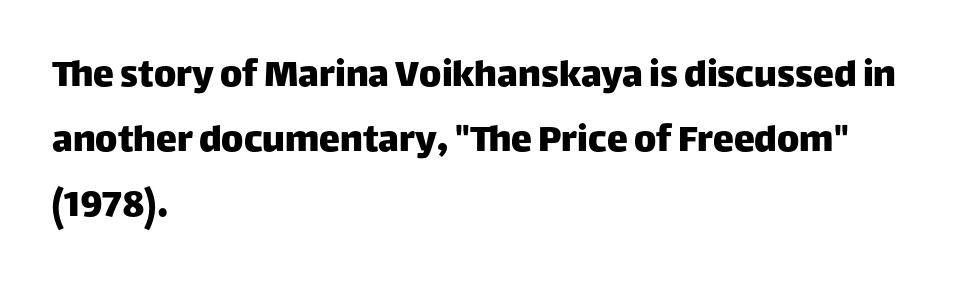
The image shows 42 px sans-serif type, upright; set left-aligned, normal line spacing (1.55x), normal letter spacing, not underlined; low stroke contrast and a large x-height.
